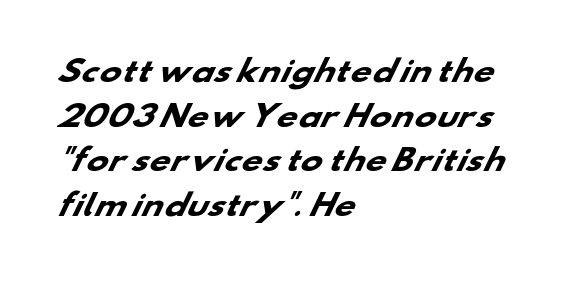
Q: Is the text bold? A: Yes.
Q: Is the typeface a serif or a sans-serif typeface? A: Sans-serif.
Q: Is the text underlined? A: No.
Q: How is the paragraph aligned? A: Left-aligned.
Q: Is the spacing between letters normal or unusually wide? A: Normal.
Q: Is the spacing between lines tight, normal or loose? A: Normal.
Q: Width (condensed, normal, or wide)? A: Wide.
Q: Stroke contrast? A: Low.
Q: x-height? A: Small.
Q: Monospaced? A: No.
